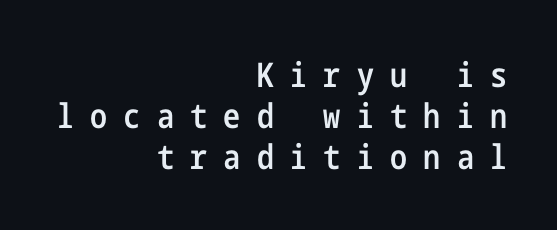
{"serif": "no", "italic": "no", "bold": "semi", "weight": "semibold", "width": "condensed", "stroke_contrast": "low", "x_height": "medium", "underline": "no", "align": "right", "line_spacing_ratio": 1.21, "letter_spacing": "wide", "letter_spacing_em": 0.48, "glyph_px": 34}
